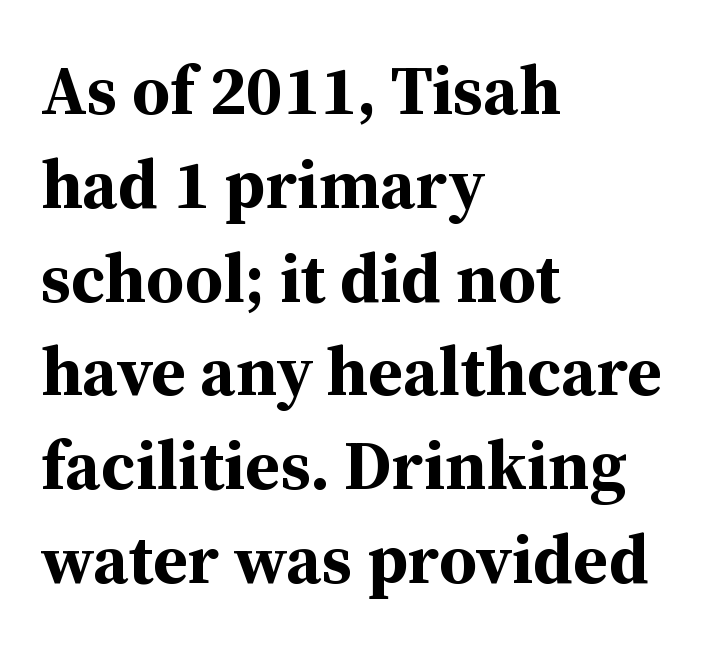
The lines sit at an ordinary, default distance from one another. The axis of the letterforms is exactly vertical. Is the letter spacing exaggerated? No — it looks like the ordinary default. The typesetter chose a ragged-right arrangement here.
